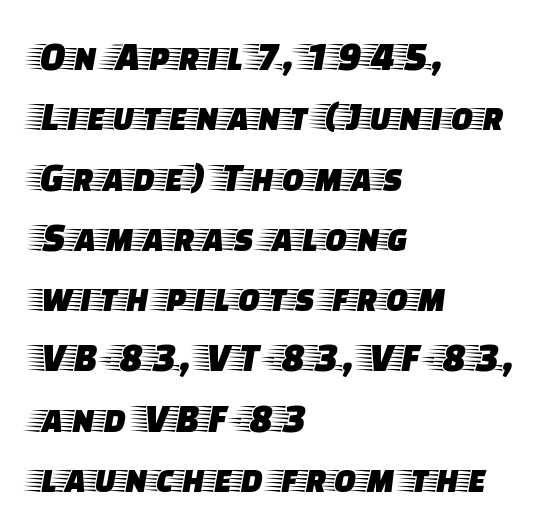
Q: Is the text italic (slanted)? A: Yes.
Q: Is the typeface a serif or a sans-serif typeface? A: Serif.
Q: Is the text underlined? A: No.
Q: How is the paragraph aligned? A: Left-aligned.
Q: Is the spacing between letters normal or unusually wide? A: Normal.
Q: Is the spacing between lines tight, normal or loose? A: Normal.
Q: Width (condensed, normal, or wide)? A: Wide.
Q: Stroke contrast? A: Low.
Q: x-height? A: Large.
Q: Monospaced? A: No.
